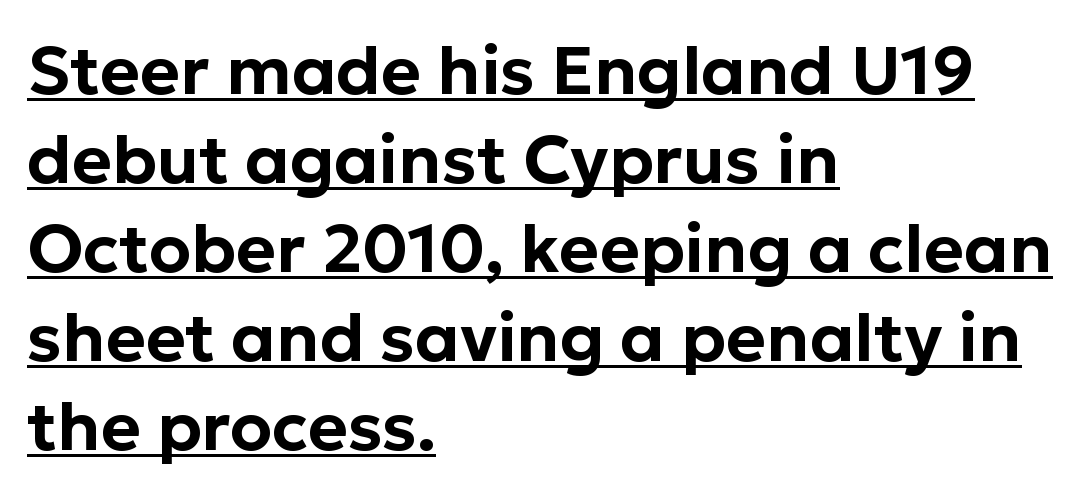
Q: Is the text italic (slanted)? A: No, it is upright.
Q: Is the typeface a serif or a sans-serif typeface? A: Sans-serif.
Q: Is the text underlined? A: Yes.
Q: How is the paragraph aligned? A: Left-aligned.
Q: Is the spacing between letters normal or unusually wide? A: Normal.
Q: Is the spacing between lines tight, normal or loose? A: Normal.
Q: Width (condensed, normal, or wide)? A: Normal.
Q: Stroke contrast? A: Low.
Q: x-height? A: Medium.
Q: Monospaced? A: No.
